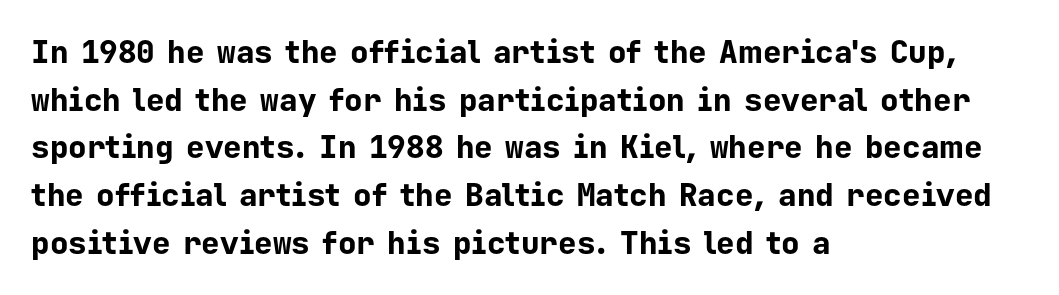
Each letter's strokes conclude bluntly, with no projecting serifs. These lines are rendered in a fixed-pitch font. These lines are set flush left with a ragged right edge. Leading matches the norm, producing a regular column.
